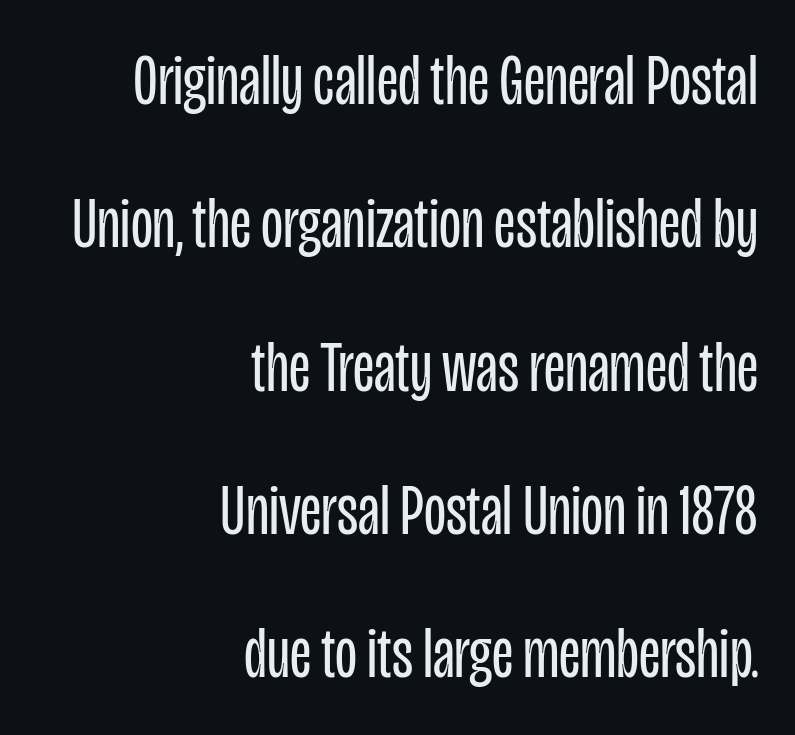
The image shows 72 px regular-weight, condensed sans-serif type, upright; set right-aligned, loose line spacing (1.99x), normal letter spacing, not underlined; low stroke contrast and a large x-height.
